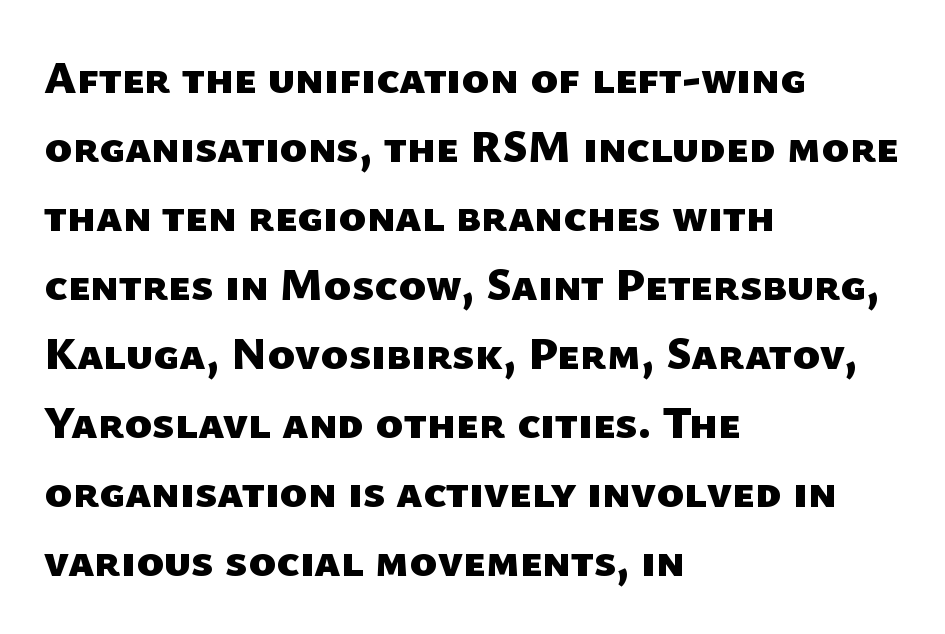
{"serif": "no", "bold": "yes", "weight": "heavy", "width": "normal", "stroke_contrast": "low", "x_height": "medium", "monospaced": "no", "underline": "no", "align": "left", "line_spacing": "normal", "line_spacing_ratio": 1.5, "letter_spacing": "normal", "letter_spacing_em": 0.0, "glyph_px": 46}
